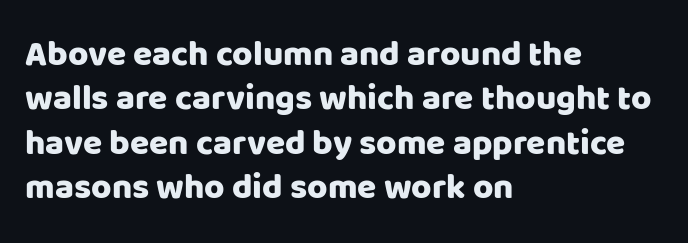
The font family rendered here belongs to the sans-serif group. The paragraph shown leans on its left margin. Here the glyphs are tracked normally, forming tight word shapes. How would I describe the line gaps? Plain and ordinary. Each letter keeps its own natural width here, so spacing adapts to shape. The baseline area is clear.
